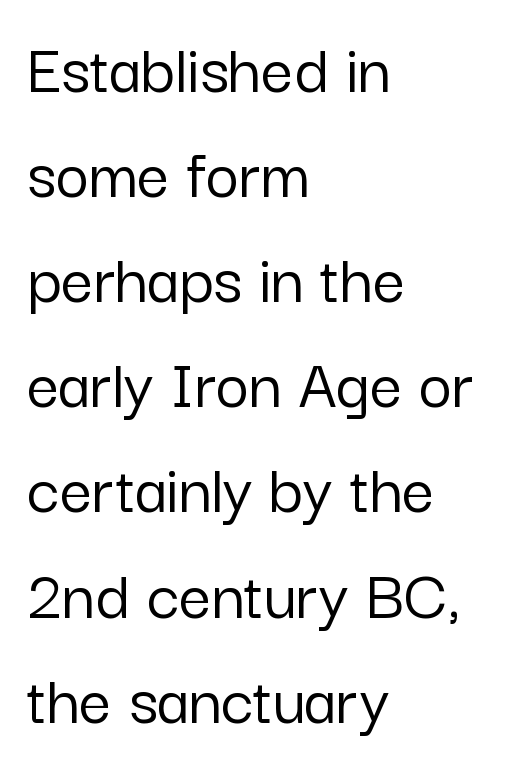
{"serif": "no", "italic": "no", "width": "normal", "stroke_contrast": "low", "x_height": "medium", "monospaced": "no", "underline": "no", "align": "left", "line_spacing": "normal", "line_spacing_ratio": 1.46, "letter_spacing": "normal", "letter_spacing_em": 0.0, "glyph_px": 72}
